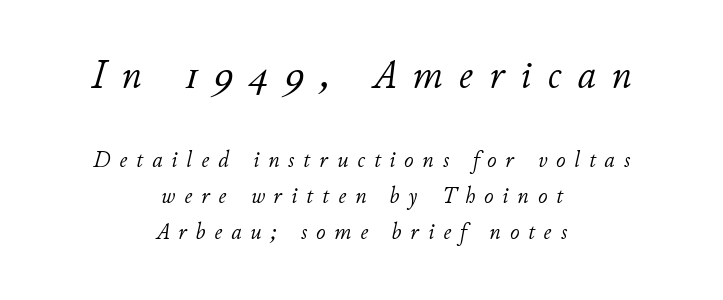
The type is letterspaced generously, with wide tracking. The initial chunk of copy outweighs the following chunk in type size. The rendering uses natural spacing where letterforms have individual widths. Compared with typical paragraphs, the rows here are spaced about the same. It's the slanting kind of type. The face looks like a standard text weight, possibly lighter.
